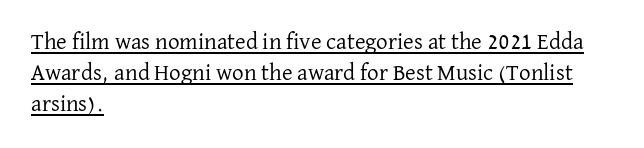
Q: Is the text bold? A: No.
Q: Is the text italic (slanted)? A: No, it is upright.
Q: Is the text underlined? A: Yes.
Q: How is the paragraph aligned? A: Left-aligned.
Q: Is the spacing between letters normal or unusually wide? A: Normal.
Q: Is the spacing between lines tight, normal or loose? A: Normal.
